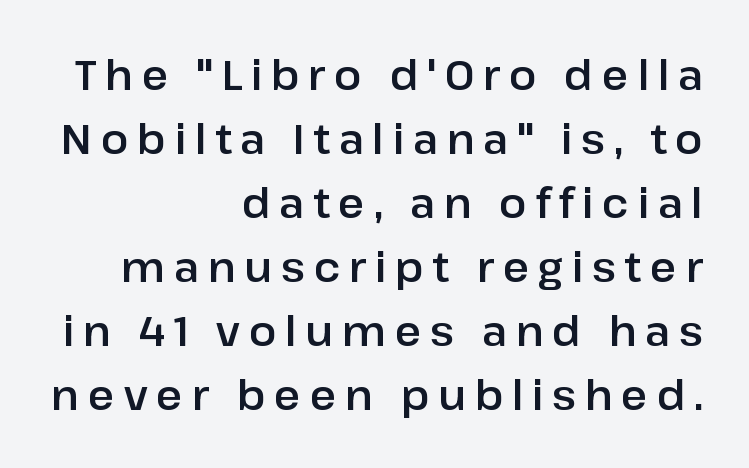
The image shows 41 px sans-serif type, upright; set right-aligned, normal line spacing (1.56x), unusually wide letter spacing (+0.21 em), not underlined; low stroke contrast and a medium x-height.
